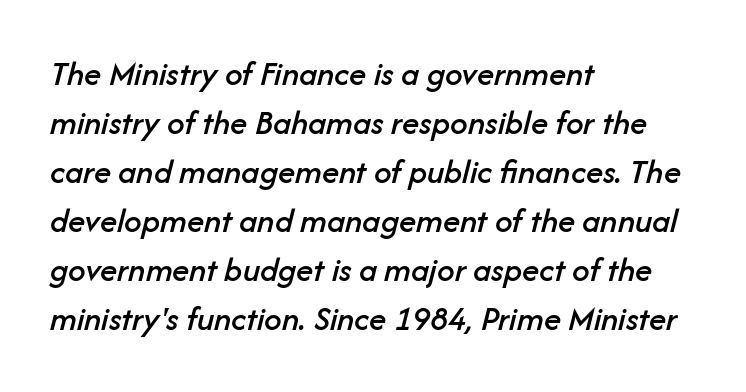
These lines were composed using italics. This rendering leaves character spacing at its baseline value. A typesetter would call this proportional, since set widths differ per character. Has an underline been added? It has not. Left-aligned paragraph, ragged on the right.
